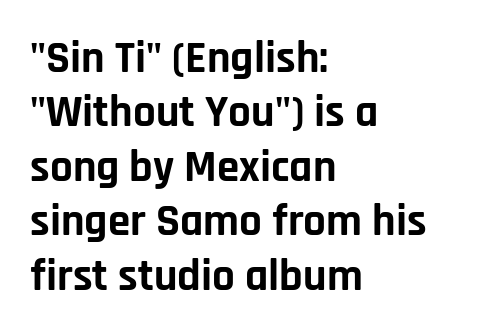
Designer's note — italics off, roman on. Clear beneath every line of the passage. A typesetter would call this zero additional tracking. Notice how the passage keeps a crisp vertical edge on the left only. Heft: maximum for text — a bold.
